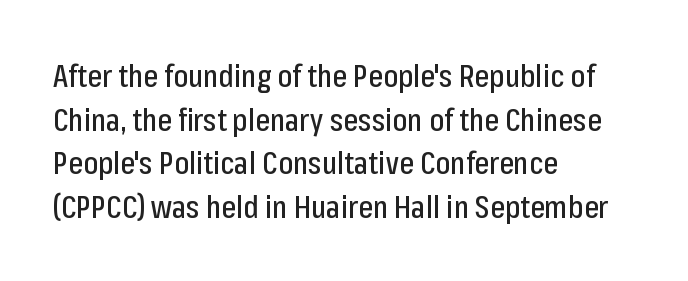
The image shows 31 px condensed sans-serif type, upright; set left-aligned, normal line spacing (1.41x), normal letter spacing, not underlined; low stroke contrast and a medium x-height.
